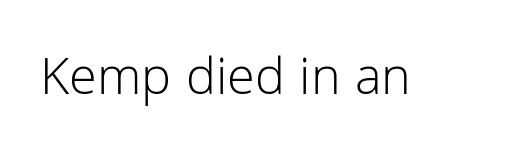
The image shows 54 px light sans-serif type, upright; set normal letter spacing, not underlined; low stroke contrast and a medium x-height.
